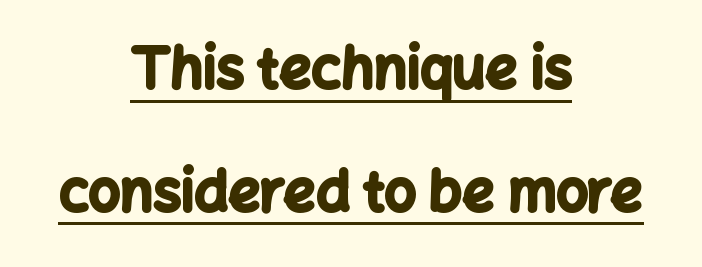
Q: Is the text bold? A: Yes.
Q: Is the text italic (slanted)? A: No, it is upright.
Q: Is the typeface a serif or a sans-serif typeface? A: Sans-serif.
Q: Is the text underlined? A: Yes.
Q: How is the paragraph aligned? A: Centered.
Q: Is the spacing between letters normal or unusually wide? A: Normal.
Q: Is the spacing between lines tight, normal or loose? A: Loose.
Q: Width (condensed, normal, or wide)? A: Normal.
Q: Stroke contrast? A: Low.
Q: x-height? A: Medium.
Q: Monospaced? A: No.
